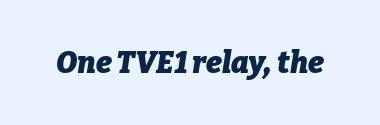
{"italic": "yes", "lean": "right", "slant_degrees": 9, "bold": "yes", "weight": "heavy", "width": "normal", "stroke_contrast": "low", "x_height": "medium", "monospaced": "no", "underline": "no", "letter_spacing": "normal", "letter_spacing_em": 0.0, "glyph_px": 30}
